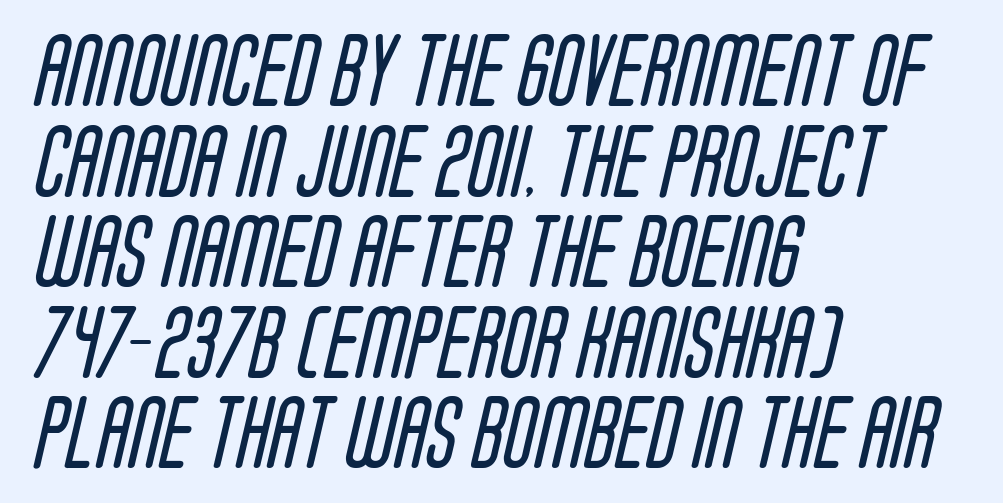
The image shows 73 px regular-weight, condensed sans-serif type; set left-aligned, line spacing 1.24x, normal letter spacing, not underlined; low stroke contrast and a large x-height.
